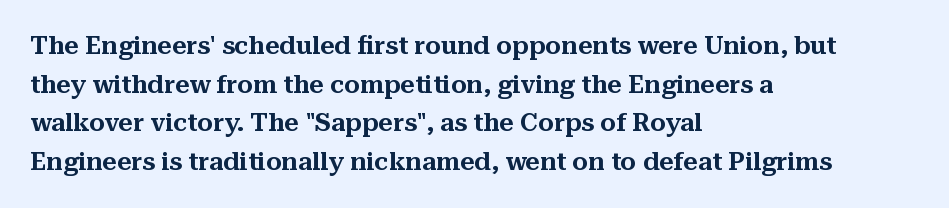
The image shows 25 px text type, upright; set left-aligned, normal line spacing (1.55x), normal letter spacing, not underlined.
